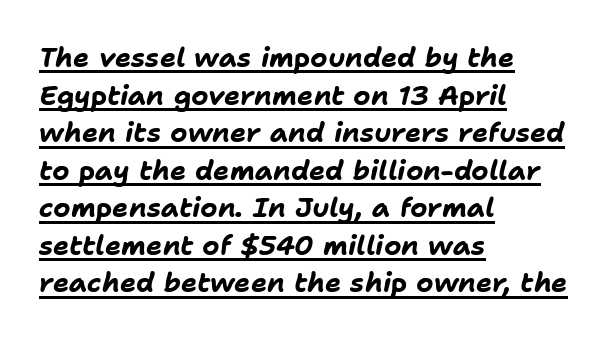
{"italic": "yes", "lean": "right", "slant_degrees": 11, "bold": "yes", "underline": "yes", "align": "left", "line_spacing": "normal", "line_spacing_ratio": 1.39, "letter_spacing": "normal", "letter_spacing_em": 0.0, "glyph_px": 27}
